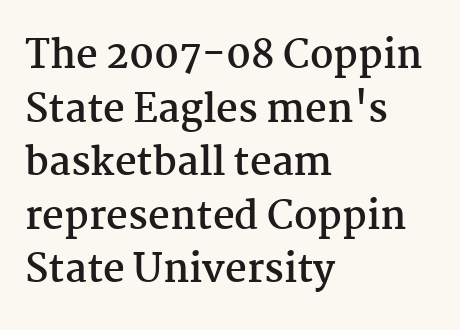
The image shows 38 px semibold serif type, upright; set left-aligned, normal line spacing (1.41x), normal letter spacing, not underlined; medium stroke contrast and a medium x-height.
